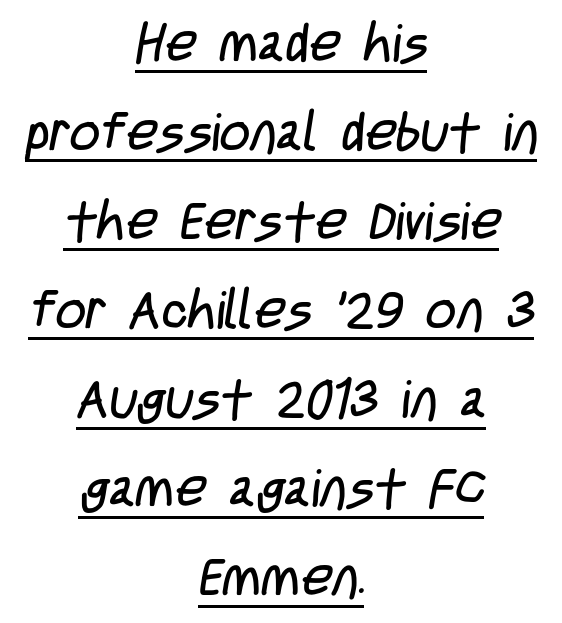
Q: Is the text bold? A: No.
Q: Is the typeface a serif or a sans-serif typeface? A: Sans-serif.
Q: Is the text underlined? A: Yes.
Q: How is the paragraph aligned? A: Centered.
Q: Is the spacing between letters normal or unusually wide? A: Normal.
Q: Is the spacing between lines tight, normal or loose? A: Normal.
Q: Width (condensed, normal, or wide)? A: Condensed.
Q: Stroke contrast? A: Low.
Q: x-height? A: Large.
Q: Monospaced? A: No.
